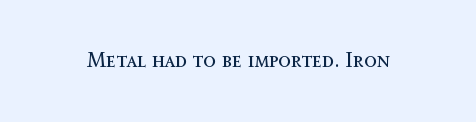
The passage shown is not underscored anywhere. The font's upright variant was chosen for this text. Stems here are at most as thick as an everyday book face. Observe the ordinary spacing: letters are neighbours, not strangers.
